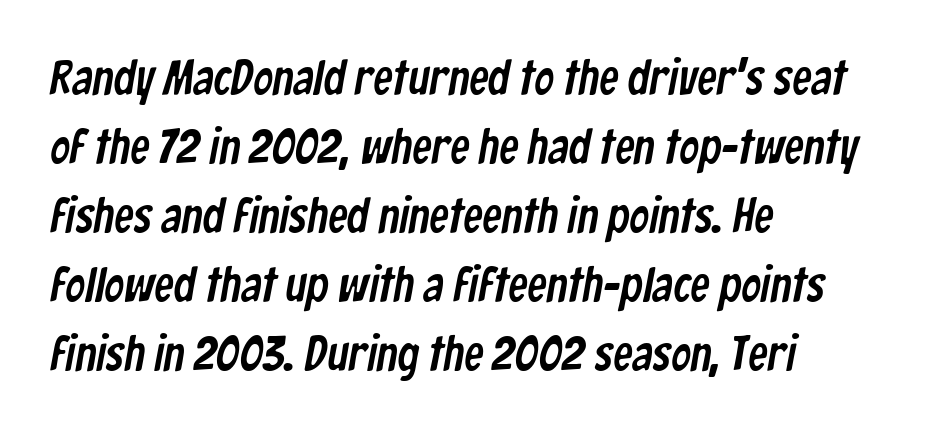
The space directly below the letters is spotless. The paragraph shown leans on its left margin. The letters carry no serifs — their stems end cleanly without finishing strokes. Quick note: interline space is typical. A typesetter would call this zero additional tracking.
